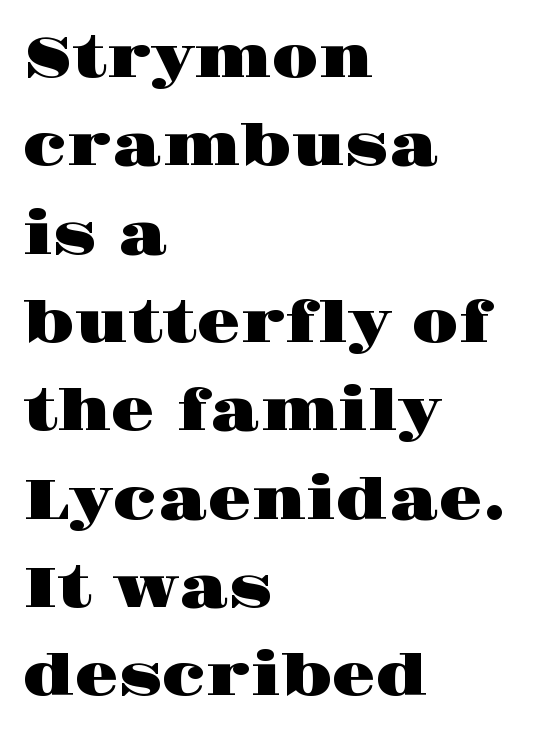
Q: Is the text italic (slanted)? A: No, it is upright.
Q: Is the typeface a serif or a sans-serif typeface? A: Serif.
Q: Is the text underlined? A: No.
Q: How is the paragraph aligned? A: Left-aligned.
Q: Is the spacing between letters normal or unusually wide? A: Normal.
Q: Is the spacing between lines tight, normal or loose? A: Normal.
Q: Width (condensed, normal, or wide)? A: Wide.
Q: Stroke contrast? A: High.
Q: x-height? A: Large.
Q: Monospaced? A: No.
